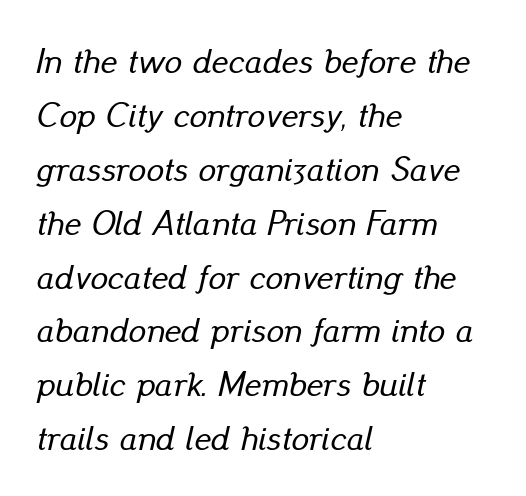
{"italic": "yes", "lean": "right", "slant_degrees": 13, "width": "normal", "stroke_contrast": "low", "x_height": "small", "monospaced": "no", "underline": "no", "align": "left", "line_spacing": "normal", "line_spacing_ratio": 1.54, "letter_spacing": "normal", "letter_spacing_em": 0.0, "glyph_px": 35}
